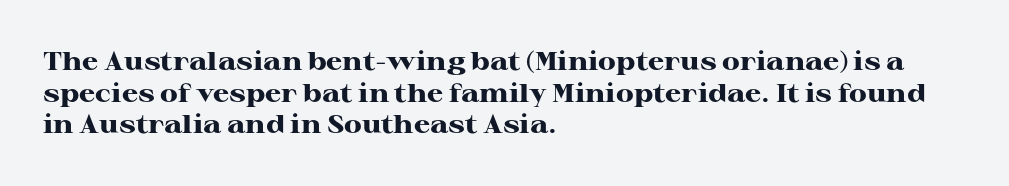
The image shows 26 px bold type, upright; set left-aligned, line spacing 1.22x, normal letter spacing, not underlined.
